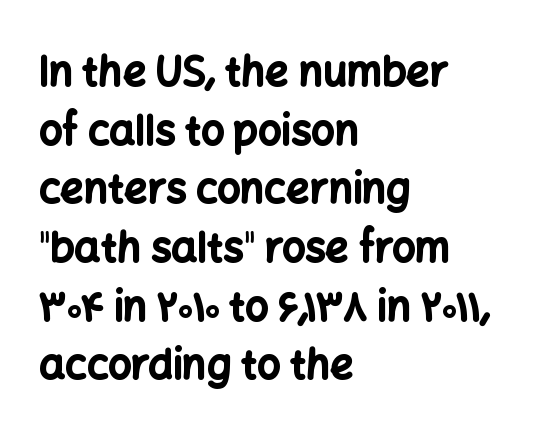
{"serif": "no", "italic": "no", "bold": "yes", "weight": "bold", "width": "normal", "stroke_contrast": "low", "x_height": "medium", "monospaced": "no", "underline": "no", "align": "left", "line_spacing": "normal", "line_spacing_ratio": 1.43, "letter_spacing": "normal", "letter_spacing_em": 0.0, "glyph_px": 41}
